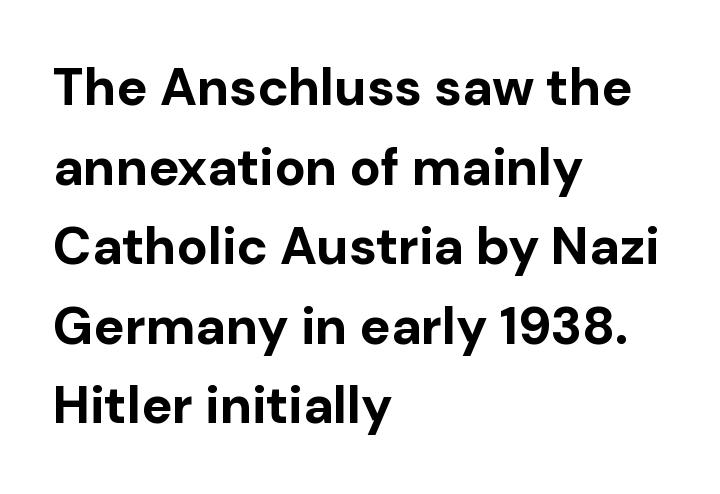
The image shows 52 px bold sans-serif type, upright; set left-aligned, normal line spacing (1.53x), normal letter spacing, not underlined; low stroke contrast and a medium x-height.
